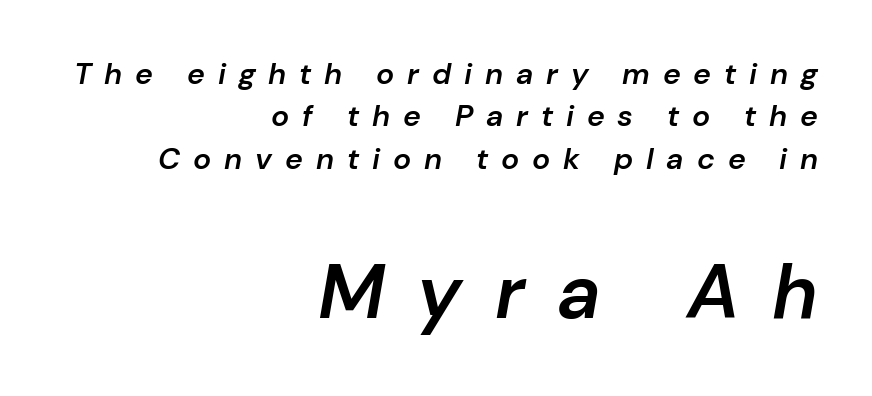
{"italic": "yes", "lean": "right", "slant_degrees": 10, "bold": "semi", "weight": "semibold", "width": "normal", "stroke_contrast": "low", "x_height": "medium", "monospaced": "no", "underline": "no", "align": "right", "line_spacing": "normal", "line_spacing_ratio": 1.41, "letter_spacing": "wide", "letter_spacing_em": 0.43, "larger_block": "second", "size_ratio": 2.53, "glyph_px": 76}
